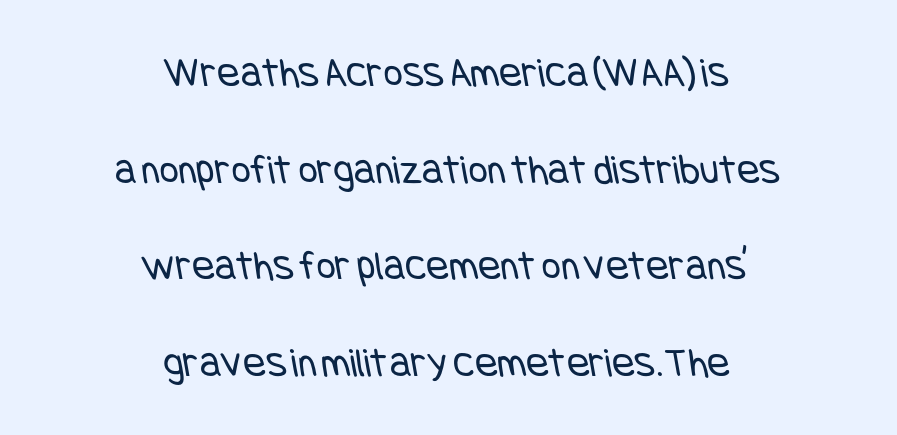
{"serif": "no", "bold": "no", "weight": "regular", "width": "condensed", "stroke_contrast": "low", "x_height": "large", "underline": "no", "align": "center", "line_spacing": "loose", "line_spacing_ratio": 2.3, "letter_spacing": "normal", "letter_spacing_em": 0.0, "glyph_px": 42}
